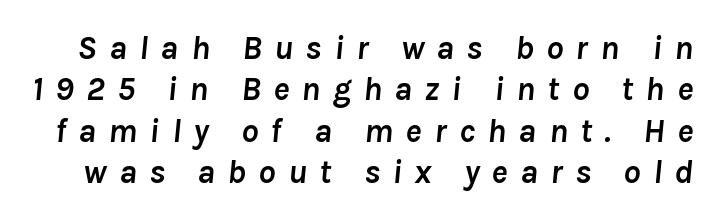
{"italic": "yes", "lean": "right", "slant_degrees": 8, "bold": "yes", "weight": "semibold", "width": "normal", "stroke_contrast": "low", "x_height": "medium", "monospaced": "no", "underline": "no", "line_spacing_ratio": 1.22, "letter_spacing": "wide", "letter_spacing_em": 0.36, "glyph_px": 34}
